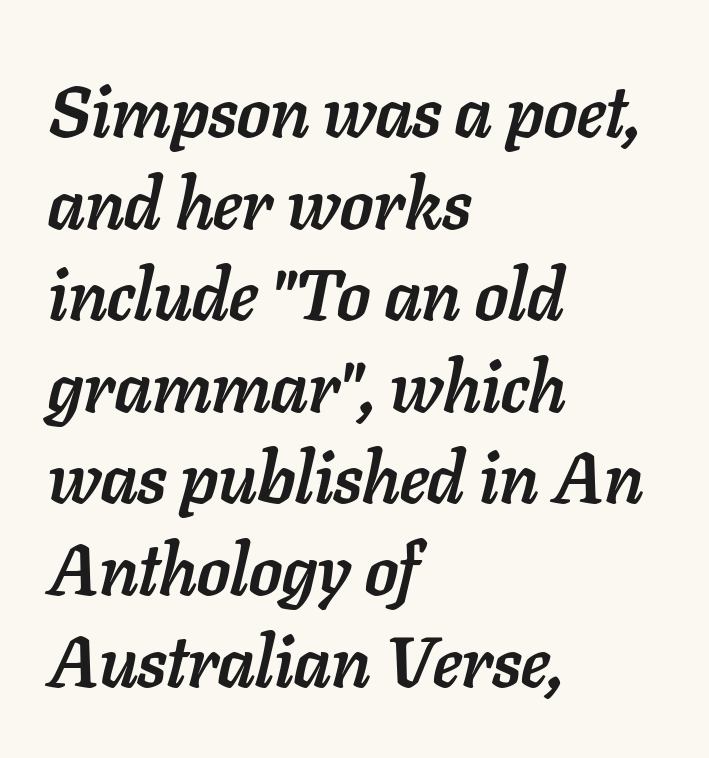
A bare baseline throughout the passage. You can tell it's italic because the verticals aren't actually vertical. A typesetter would call this proportional, since set widths differ per character. Emphasis by weight is at full strength: bold. This rendering uses left alignment, leaving the right contour irregular.
